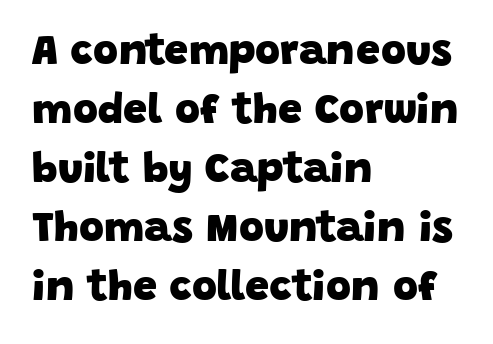
{"serif": "no", "bold": "yes", "weight": "heavy", "width": "normal", "stroke_contrast": "low", "x_height": "large", "monospaced": "no", "underline": "no", "align": "left", "line_spacing": "normal", "line_spacing_ratio": 1.37, "letter_spacing": "normal", "letter_spacing_em": 0.0, "glyph_px": 43}
